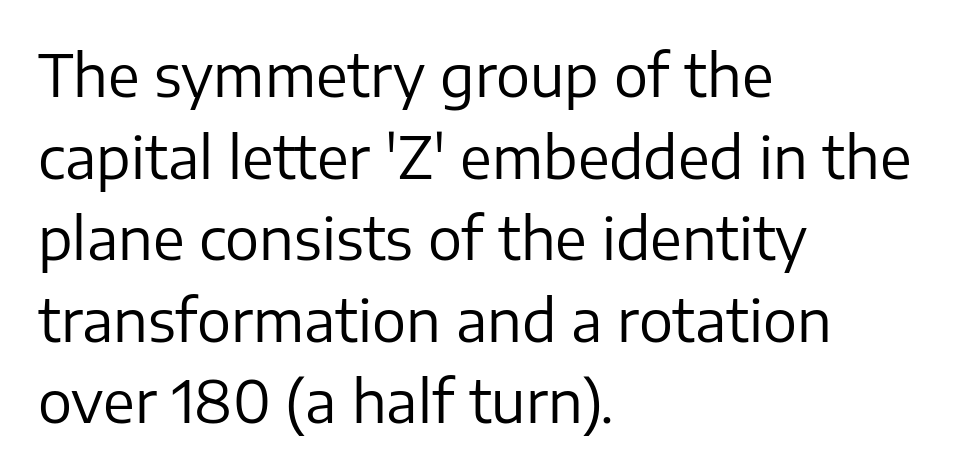
The specimen omits any rule beneath the text block's lines. Caption: multi-line text, flush left, ragged right. The face used here is rendered with its standard letterfit. Think of a printed novel: that variable character pitch is what you see here. Heaviness? Minimal to ordinary, like unemphasized prose. The axis of the letterforms is exactly vertical.
